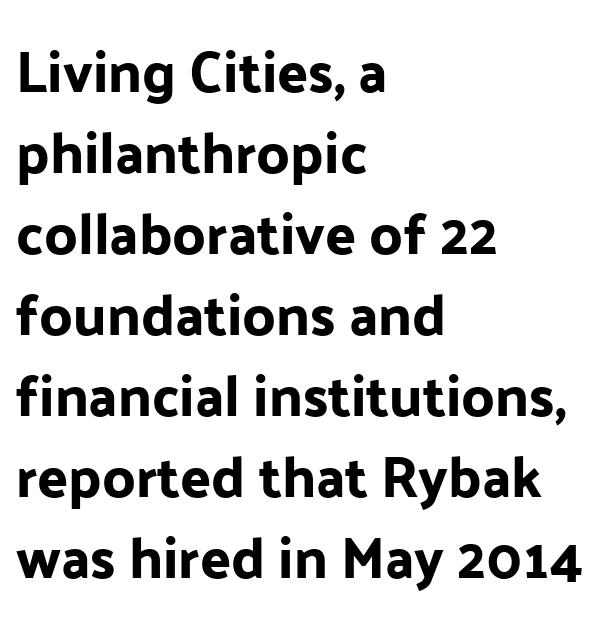
Do the characters align in a grid? No, the font is proportional. Glance below the letters and you will spot only blank space. Glyph-to-glyph distance matches everyday printed text. The line-height multiplier appears to be the usual default. Each line starts at the same left margin while the right side varies. When letters stand straight like this, we call the style roman or upright.
